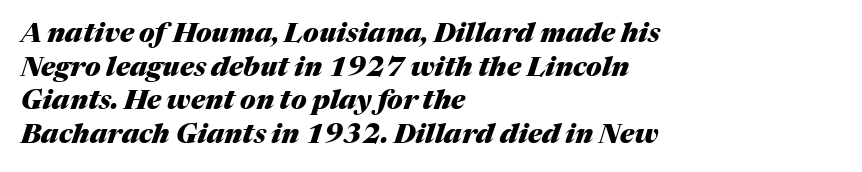
Notice how descenders clear the ascenders below comfortably — that's standard leading. Style check: oblique. The letters sit at their default tracking, neither squeezed nor spread. The glyphs are unaccompanied by any horizontal stroke below them. Typeset ragged right — the left edge is the straight one. Every letter is thick-stroked: bold, no question.
